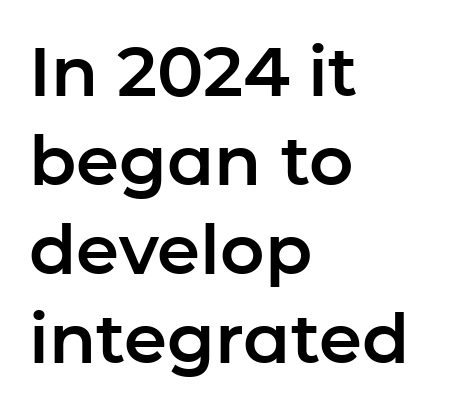
The image shows 69 px sans-serif type, upright; set left-aligned, normal line spacing (1.29x), normal letter spacing, not underlined; low stroke contrast and a medium x-height.
